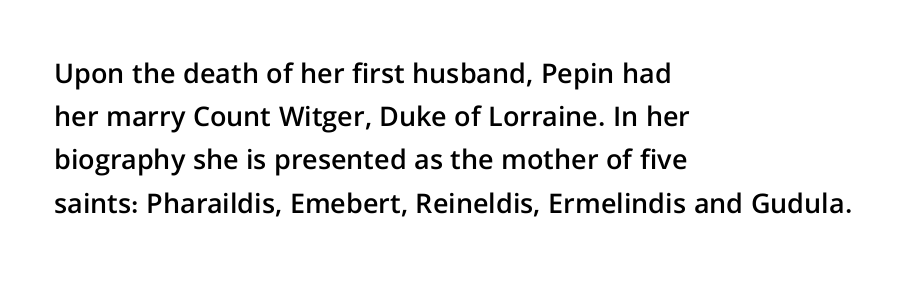
Letter spacing: default. The rendering uses a semibold face; strokes are thickened but not to full bold. Visually the block forms a straight wall on the left and a jagged coastline on the right. The foot of each line stays bare and open.
